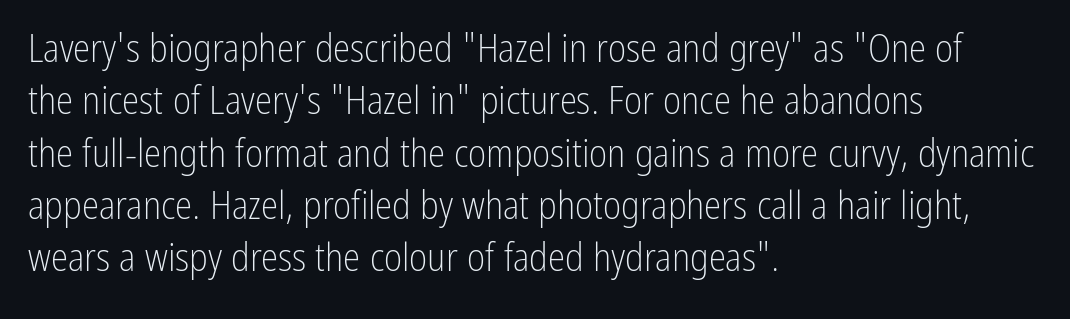
The image shows 39 px light, condensed sans-serif type, upright; set left-aligned, normal line spacing (1.34x), normal letter spacing, not underlined; low stroke contrast and a medium x-height.
